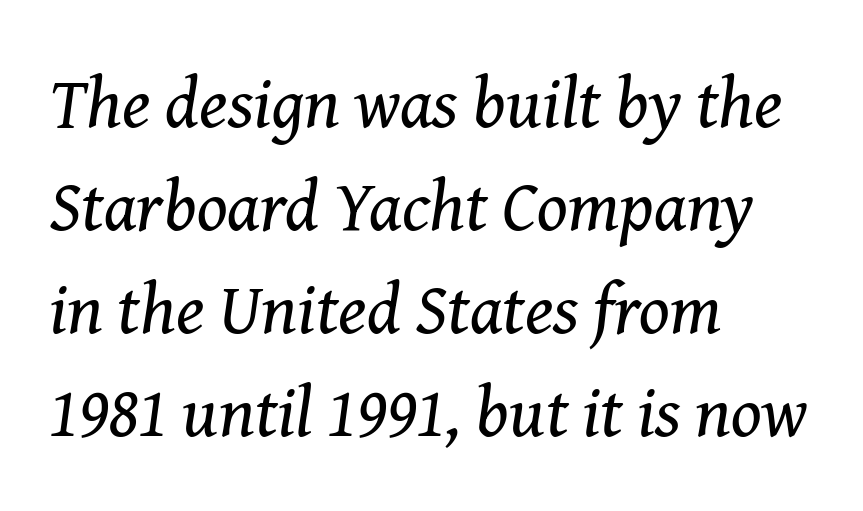
Q: Is the text bold? A: No.
Q: Is the text italic (slanted)? A: Yes, it leans right by about 8 degrees.
Q: Is the typeface a serif or a sans-serif typeface? A: Serif.
Q: Is the text underlined? A: No.
Q: How is the paragraph aligned? A: Left-aligned.
Q: Is the spacing between letters normal or unusually wide? A: Normal.
Q: Is the spacing between lines tight, normal or loose? A: Normal.
Q: Width (condensed, normal, or wide)? A: Normal.
Q: Stroke contrast? A: Medium.
Q: x-height? A: Medium.
Q: Monospaced? A: No.
